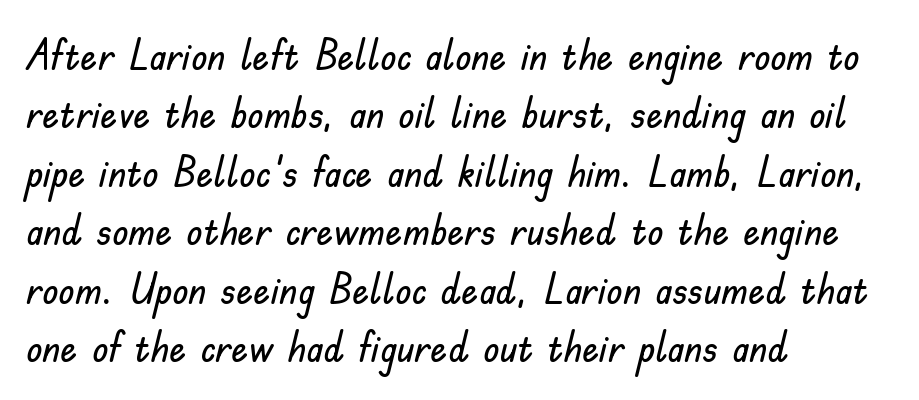
{"serif": "no", "width": "normal", "stroke_contrast": "low", "x_height": "small", "monospaced": "no", "underline": "no", "align": "left", "line_spacing": "normal", "line_spacing_ratio": 1.39, "letter_spacing": "normal", "letter_spacing_em": 0.0, "glyph_px": 42}
